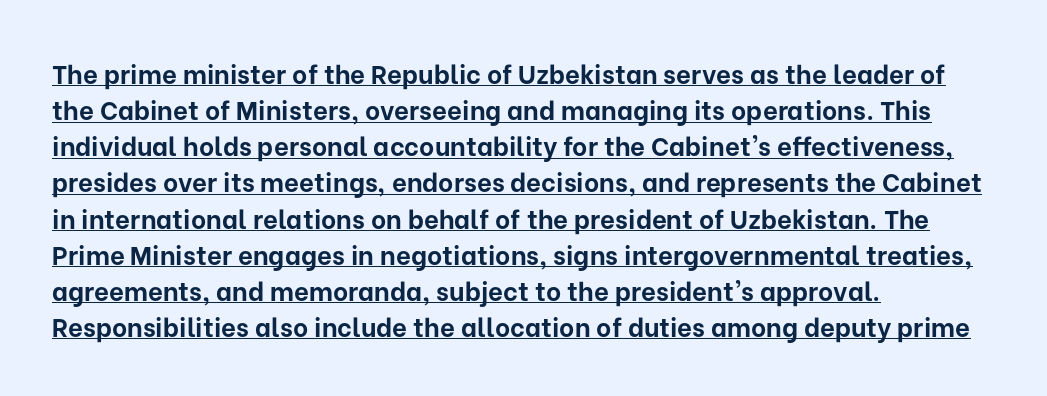
Observe the ordinary spacing: letters are neighbours, not strangers. Vertically, the passage feels balanced, rows spaced as you'd expect. Decoration check: the copy is underlined. The text block is weighted toward the left margin, trailing off unevenly rightward. Summary of weight: heavy, a full bold.
